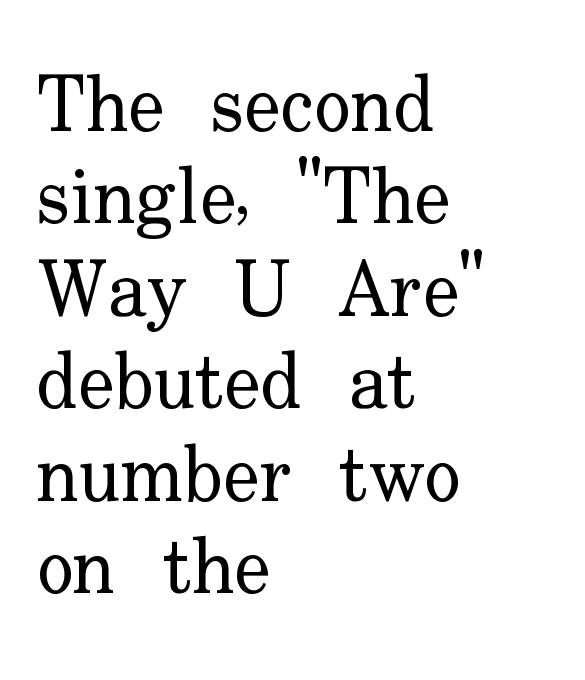
{"serif": "yes", "italic": "no", "bold": "no", "weight": "regular", "width": "normal", "stroke_contrast": "low", "x_height": "small", "monospaced": "no", "underline": "no", "align": "left", "line_spacing_ratio": 1.2, "letter_spacing": "normal", "letter_spacing_em": 0.0, "glyph_px": 77}
